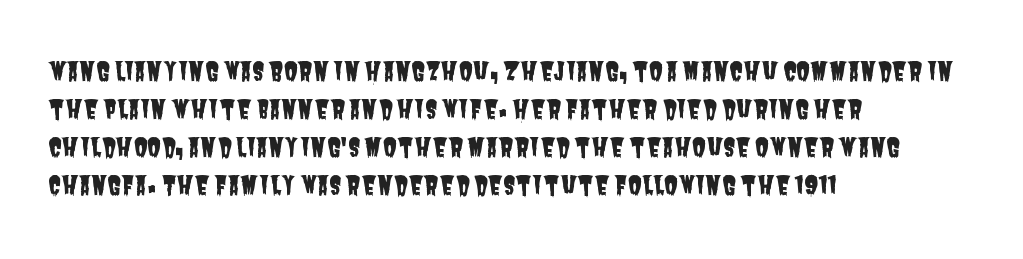
This sample is left-justified, so line endings fall wherever the words run out. Spacing between characters is what you'd get straight out of the box. Is there much room between lines? A standard amount, neither cramped nor airy. Descenders are the only things crossing below the line.
